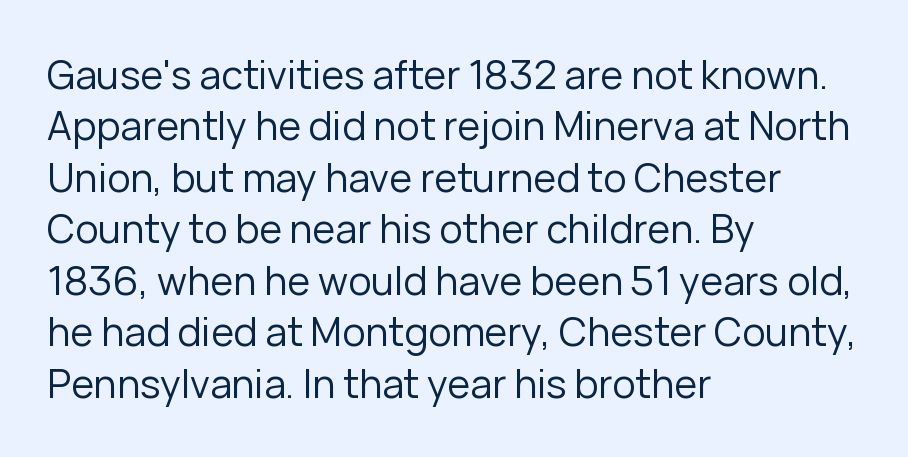
The image shows 39 px regular-weight sans-serif type, upright; set left-aligned, normal line spacing (1.32x), normal letter spacing, not underlined; low stroke contrast and a medium x-height.
